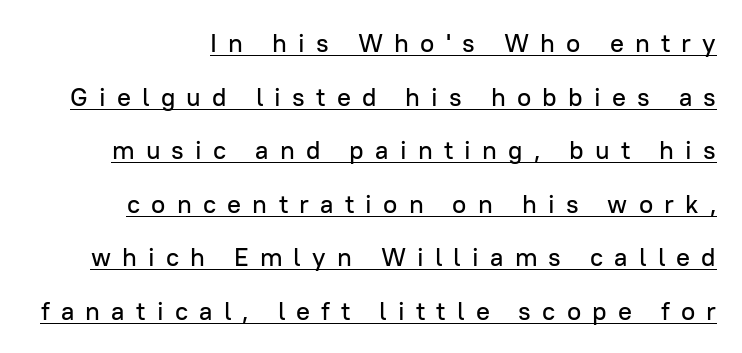
Q: Is the text italic (slanted)? A: No, it is upright.
Q: Is the text underlined? A: Yes.
Q: Is the spacing between letters normal or unusually wide? A: Unusually wide.
Q: Is the spacing between lines tight, normal or loose? A: Loose.
